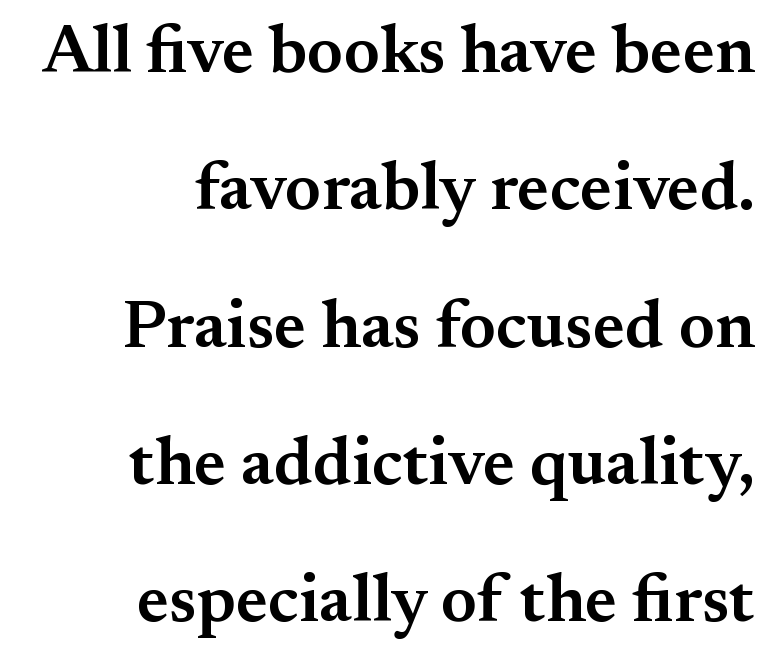
{"serif": "yes", "italic": "no", "bold": "semi", "weight": "semibold", "width": "normal", "stroke_contrast": "medium", "x_height": "small", "monospaced": "no", "underline": "no", "align": "right", "line_spacing": "loose", "line_spacing_ratio": 2.05, "letter_spacing": "normal", "letter_spacing_em": 0.0, "glyph_px": 67}
